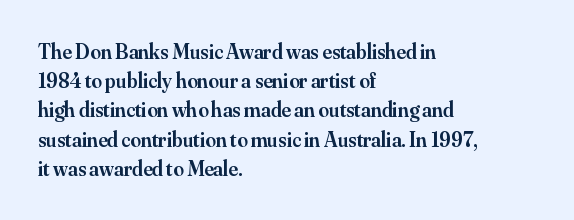
{"italic": "no", "bold": "semi", "underline": "no", "align": "left", "line_spacing": "normal", "line_spacing_ratio": 1.39, "letter_spacing": "normal", "letter_spacing_em": 0.0, "glyph_px": 21}
